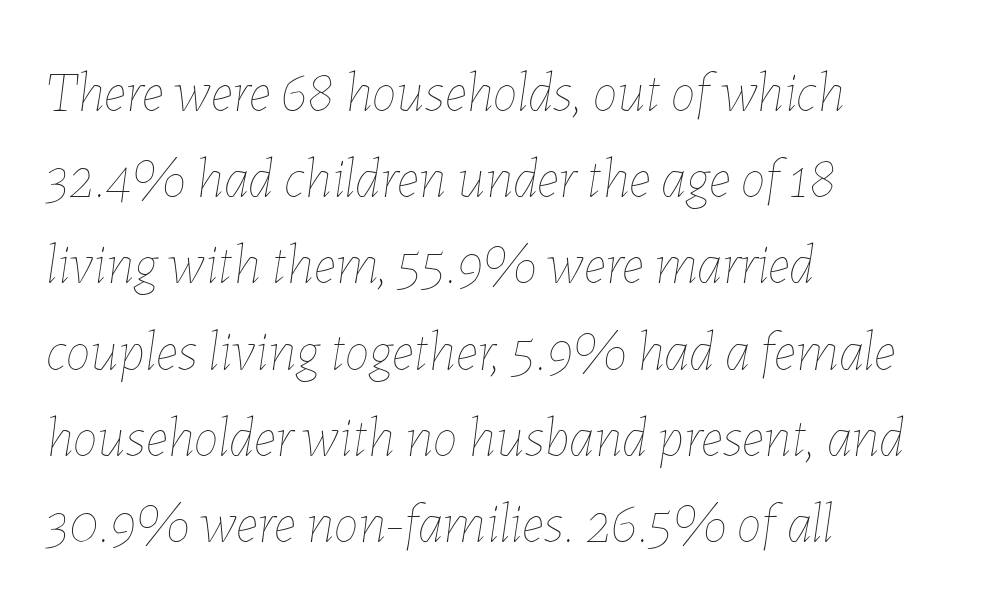
{"italic": "yes", "lean": "right", "slant_degrees": 7, "bold": "no", "weight": "thin", "width": "normal", "stroke_contrast": "low", "x_height": "medium", "monospaced": "no", "underline": "no", "align": "left", "line_spacing": "normal", "line_spacing_ratio": 1.54, "letter_spacing": "normal", "letter_spacing_em": 0.0, "glyph_px": 56}
